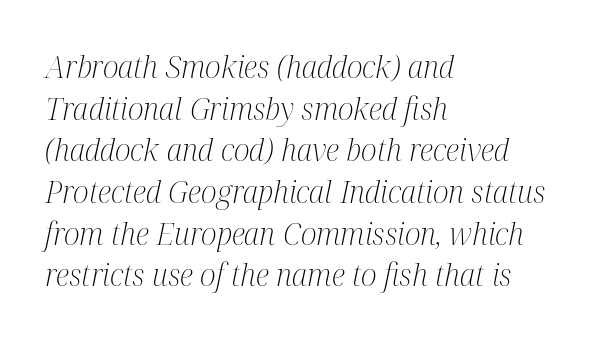
This sample keeps an unexceptional amount of space between lines. Designer's note — italics engaged. Is this a fixed-width face? No — the glyphs have proportional, varying widths. Caption: face not bold, strokes unweighted.
